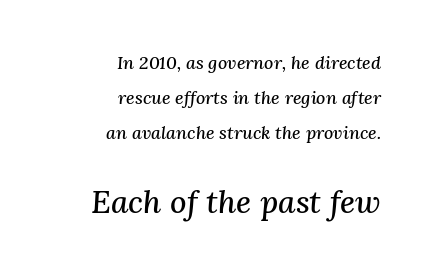
Q: Is the text italic (slanted)? A: Yes, it leans right by about 3 degrees.
Q: Is the typeface a serif or a sans-serif typeface? A: Serif.
Q: Is the text underlined? A: No.
Q: How is the paragraph aligned? A: Right-aligned.
Q: Is the spacing between letters normal or unusually wide? A: Normal.
Q: Is the spacing between lines tight, normal or loose? A: Loose.
Q: Which block of text is set in a larger size, the first (top) or the second (bottom)? A: The second (bottom) one.
Q: Width (condensed, normal, or wide)? A: Normal.
Q: Stroke contrast? A: Medium.
Q: x-height? A: Medium.
Q: Monospaced? A: No.
